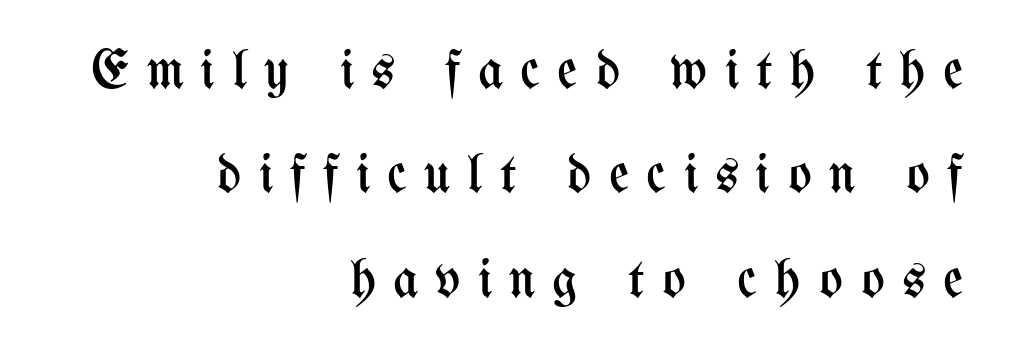
{"italic": "no", "bold": "no", "weight": "regular", "width": "condensed", "stroke_contrast": "medium", "x_height": "medium", "monospaced": "no", "underline": "no", "align": "right", "line_spacing": "loose", "line_spacing_ratio": 1.9, "letter_spacing": "wide", "letter_spacing_em": 0.31, "glyph_px": 55}
